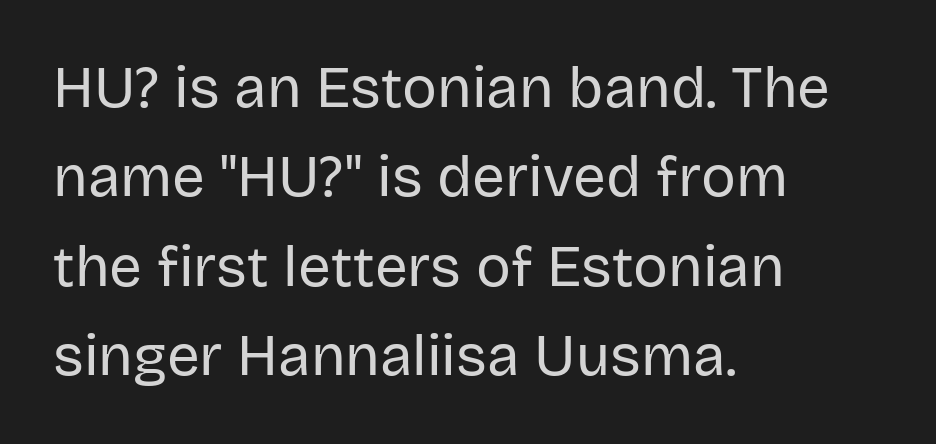
The image shows 58 px regular-weight sans-serif type, upright; set left-aligned, normal line spacing (1.54x), normal letter spacing, not underlined; low stroke contrast and a large x-height.
